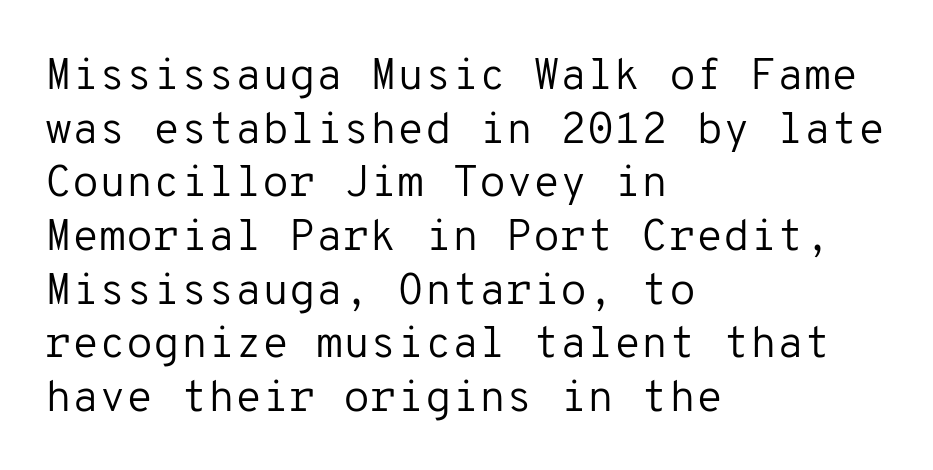
{"serif": "no", "italic": "no", "bold": "no", "weight": "regular", "width": "normal", "stroke_contrast": "low", "x_height": "medium", "monospaced": "yes", "underline": "no", "align": "left", "line_spacing_ratio": 1.22, "letter_spacing": "normal", "letter_spacing_em": 0.0, "glyph_px": 44}
